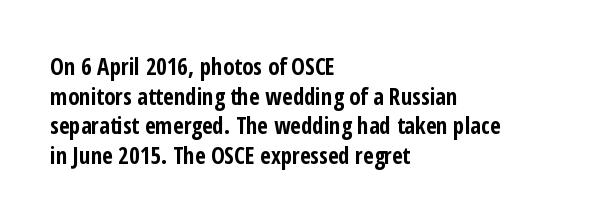
The image shows 23 px bold type, upright; set left-aligned, normal line spacing (1.29x), normal letter spacing, not underlined.
